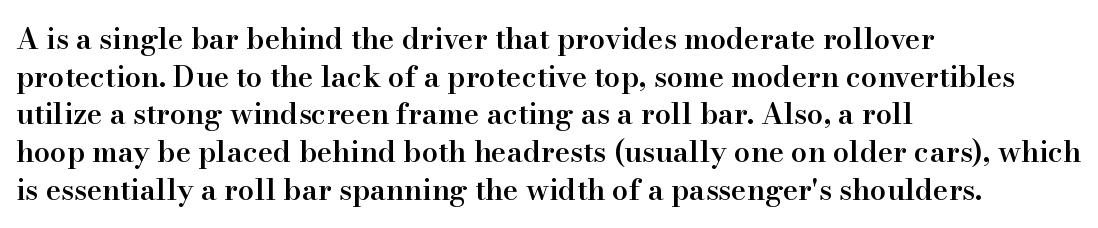
This sample uses plain, unmodified letter spacing. Rows of type keep a routine distance in the vertical direction. A typesetter would call this proportional, since set widths differ per character. I'd call this a serif setting — the letters wear small feet.
